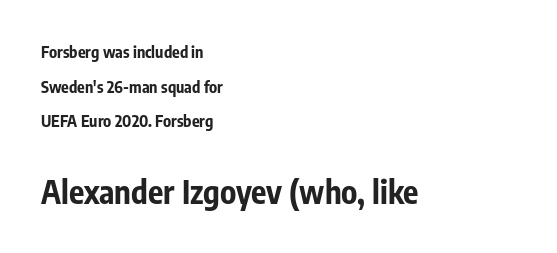
Q: Is the text bold? A: Yes.
Q: Is the text italic (slanted)? A: No, it is upright.
Q: Is the typeface a serif or a sans-serif typeface? A: Sans-serif.
Q: Is the text underlined? A: No.
Q: How is the paragraph aligned? A: Left-aligned.
Q: Is the spacing between letters normal or unusually wide? A: Normal.
Q: Is the spacing between lines tight, normal or loose? A: Loose.
Q: Which block of text is set in a larger size, the first (top) or the second (bottom)? A: The second (bottom) one.
Q: Width (condensed, normal, or wide)? A: Condensed.
Q: Stroke contrast? A: Low.
Q: x-height? A: Medium.
Q: Monospaced? A: No.
